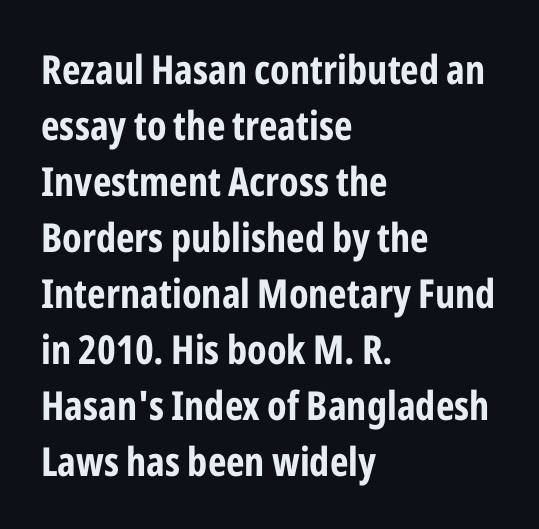
Q: Is the text bold? A: Yes.
Q: Is the text italic (slanted)? A: No, it is upright.
Q: Is the typeface a serif or a sans-serif typeface? A: Sans-serif.
Q: Is the text underlined? A: No.
Q: How is the paragraph aligned? A: Left-aligned.
Q: Is the spacing between letters normal or unusually wide? A: Normal.
Q: Is the spacing between lines tight, normal or loose? A: Normal.
Q: Width (condensed, normal, or wide)? A: Condensed.
Q: Stroke contrast? A: Low.
Q: x-height? A: Medium.
Q: Monospaced? A: No.
